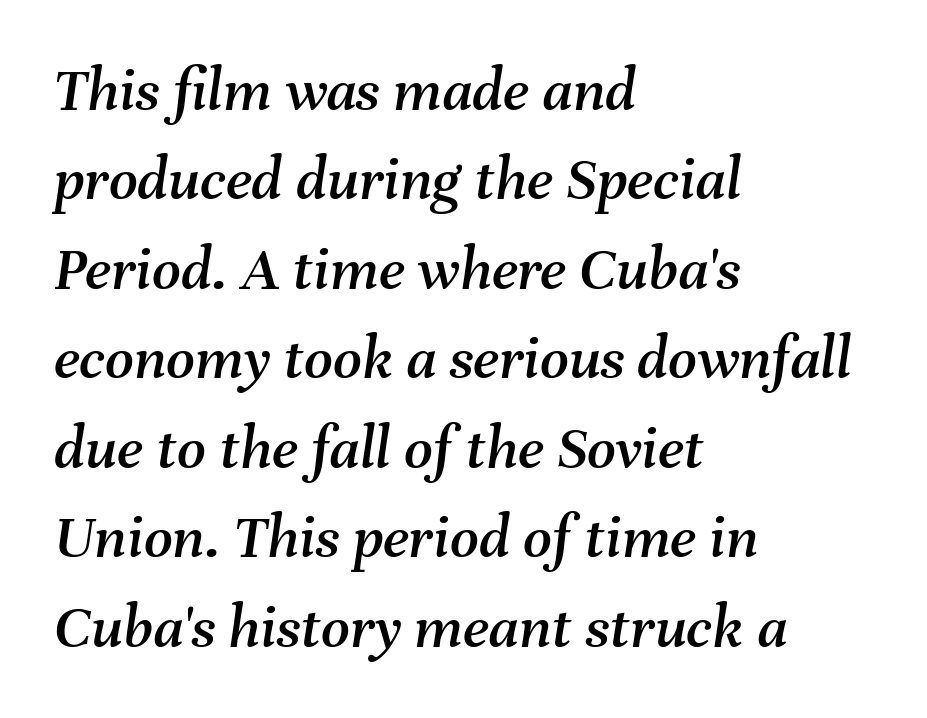
The image shows 63 px text type, italic (leaning right); set left-aligned, normal line spacing (1.42x), normal letter spacing, not underlined; medium stroke contrast and a medium x-height.
